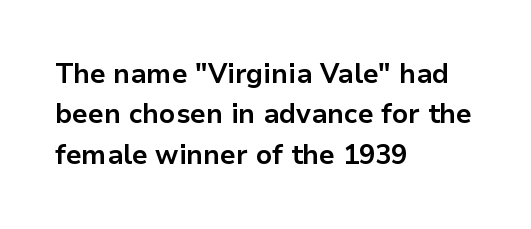
{"italic": "no", "bold": "yes", "underline": "no", "align": "left", "line_spacing": "normal", "line_spacing_ratio": 1.5, "letter_spacing": "normal", "letter_spacing_em": 0.0, "glyph_px": 27}
